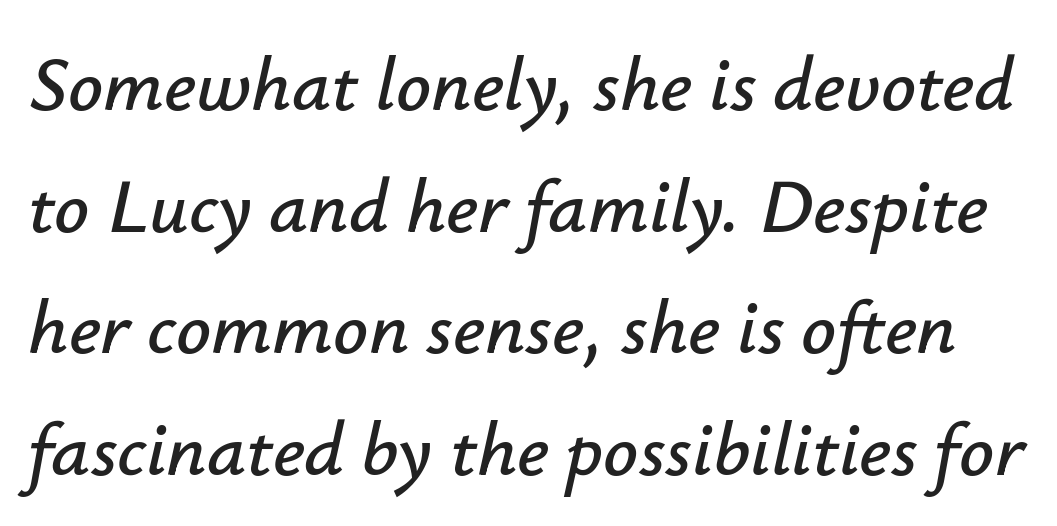
{"italic": "yes", "lean": "right", "slant_degrees": 12, "width": "normal", "stroke_contrast": "low", "x_height": "small", "monospaced": "no", "underline": "no", "line_spacing": "normal", "line_spacing_ratio": 1.58, "letter_spacing": "normal", "letter_spacing_em": 0.0, "glyph_px": 77}
